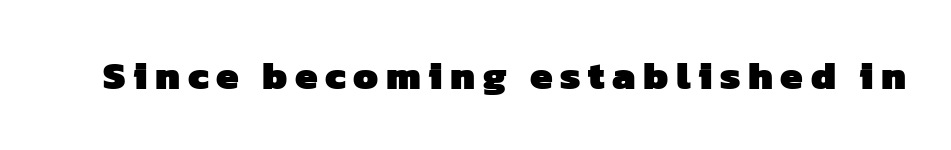
{"serif": "no", "bold": "yes", "weight": "heavy", "width": "normal", "stroke_contrast": "low", "x_height": "medium", "monospaced": "no", "underline": "no", "glyph_px": 40}
